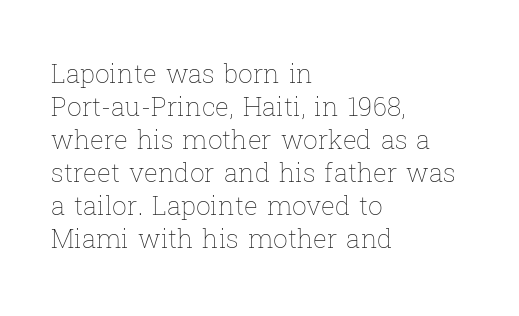
Q: Is the text bold? A: No.
Q: Is the text italic (slanted)? A: No, it is upright.
Q: Is the text underlined? A: No.
Q: How is the paragraph aligned? A: Left-aligned.
Q: Is the spacing between letters normal or unusually wide? A: Normal.
Q: Is the spacing between lines tight, normal or loose? A: Normal.
